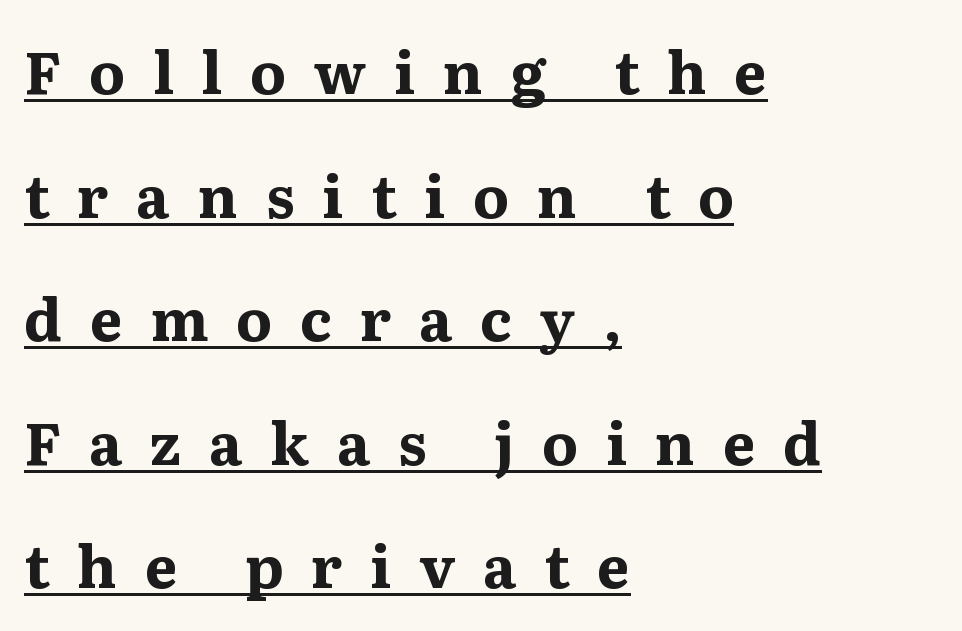
The image shows 58 px bold serif type, upright; set left-aligned, loose line spacing (2.13x), unusually wide letter spacing (+0.48 em), underlined; medium stroke contrast and a medium x-height.
